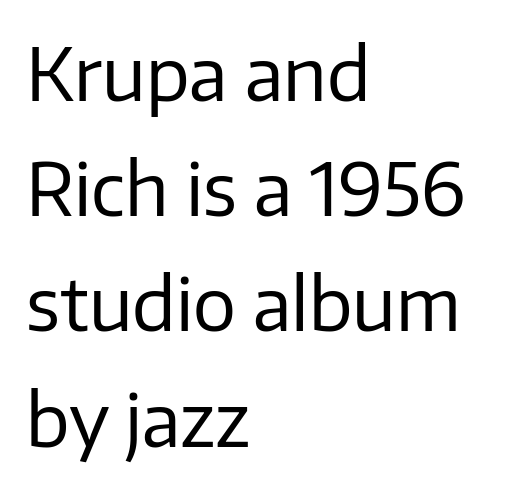
{"serif": "no", "italic": "no", "bold": "no", "weight": "regular", "width": "normal", "stroke_contrast": "low", "x_height": "medium", "monospaced": "no", "underline": "no", "align": "left", "line_spacing": "normal", "line_spacing_ratio": 1.6, "letter_spacing": "normal", "letter_spacing_em": 0.0, "glyph_px": 72}
